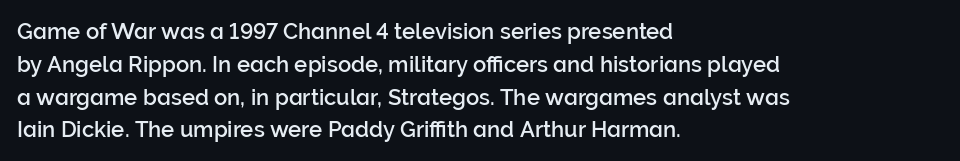
The image shows 22 px text type, upright; set left-aligned, normal line spacing (1.49x), normal letter spacing, not underlined.
